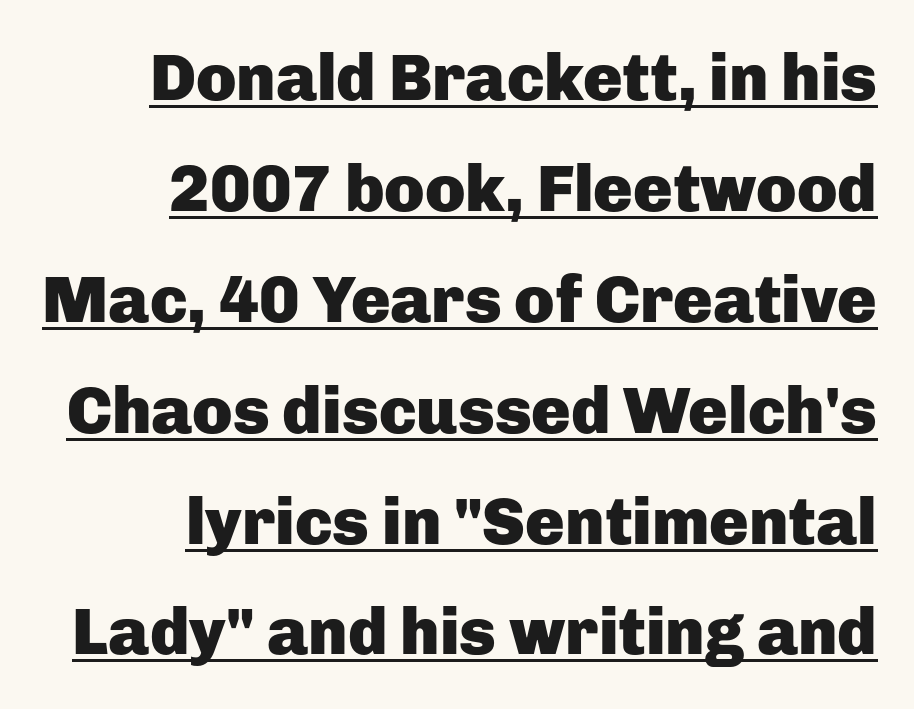
Proportional: the letters do not fall into vertical columns. Serifs: no, the terminals of the letterforms are clean. Beneath each row of characters lies a ruled line. The letterforms sit shoulder to shoulder at normal distance. Line spacing here is normal. Typeset ragged left — the right edge is the straight one.
